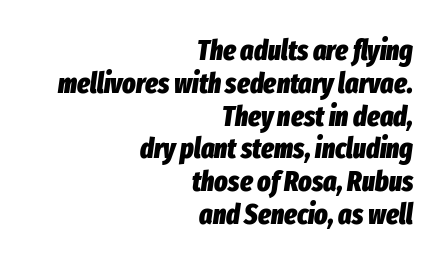
Would a proofreader flag this as italicized? Yes. You could call the tracking neutral — neither tight nor loose. The compositor pushed each line to the right boundary. This rendering features lettering with no underline. Here the designer chose a conventional face with non-uniform glyph widths. Strokes here are thick enough to call this a true bold.
